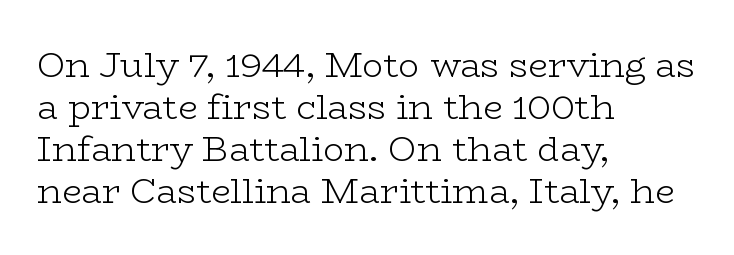
Q: Is the text bold? A: No.
Q: Is the text italic (slanted)? A: No, it is upright.
Q: Is the typeface a serif or a sans-serif typeface? A: Serif.
Q: Is the text underlined? A: No.
Q: How is the paragraph aligned? A: Left-aligned.
Q: Is the spacing between letters normal or unusually wide? A: Normal.
Q: Width (condensed, normal, or wide)? A: Wide.
Q: Stroke contrast? A: Low.
Q: x-height? A: Medium.
Q: Monospaced? A: No.
